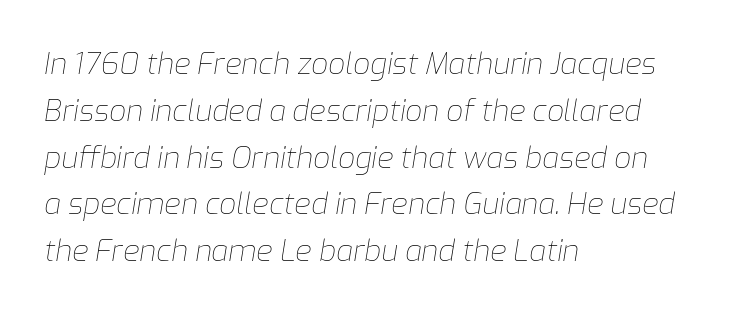
Observe the ordinary spacing: letters are neighbours, not strangers. The rendering applies a slant to the glyphs. This sample is left-justified, so line endings fall wherever the words run out. Character widths vary here, with narrow letters taking less room than wide ones.
